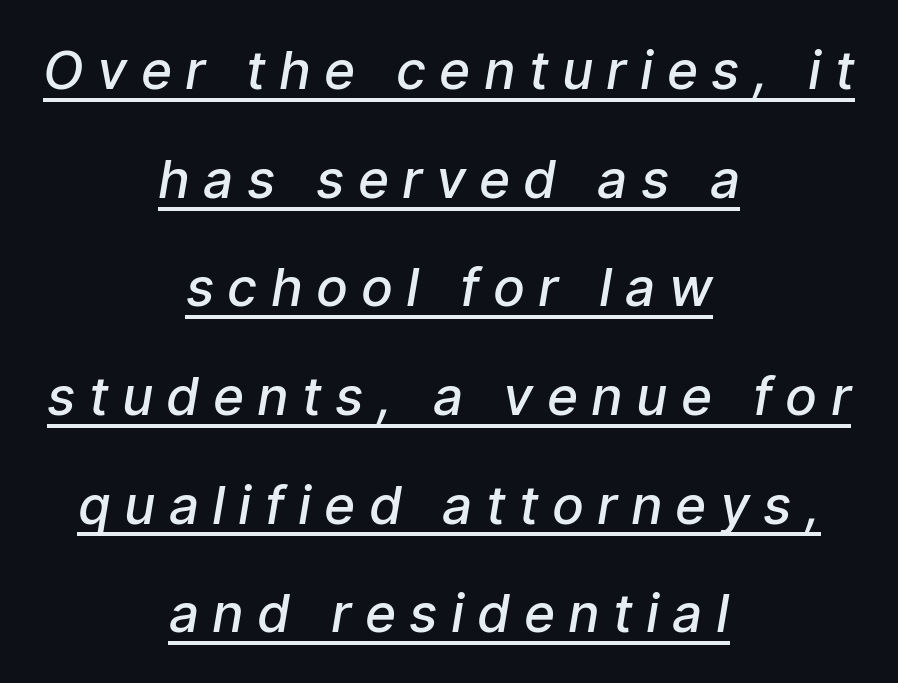
The image shows 53 px semibold sans-serif type; set centered, loose line spacing (2.05x), unusually wide letter spacing (+0.25 em), underlined; low stroke contrast and a medium x-height.
